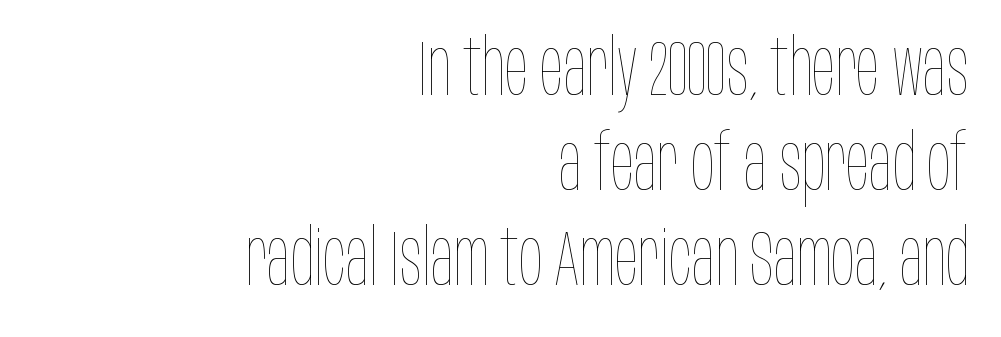
{"italic": "no", "bold": "no", "weight": "thin", "width": "condensed", "stroke_contrast": "low", "x_height": "large", "monospaced": "no", "underline": "no", "align": "right", "line_spacing_ratio": 1.22, "letter_spacing": "normal", "letter_spacing_em": 0.0, "glyph_px": 78}
